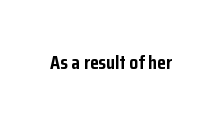
The rendering keeps characters at their native spacing. Underlining? Definitely not there. Nope, not italic — everything's standing straight. Set as a true bold cut, around the 700 mark.
